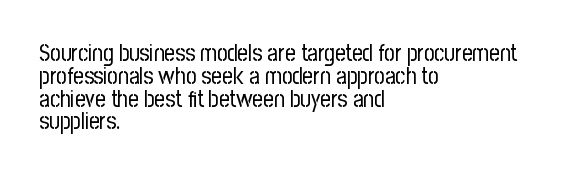
The image shows 23 px text type, upright; set left-aligned, tight line spacing (0.99x), normal letter spacing, not underlined.
